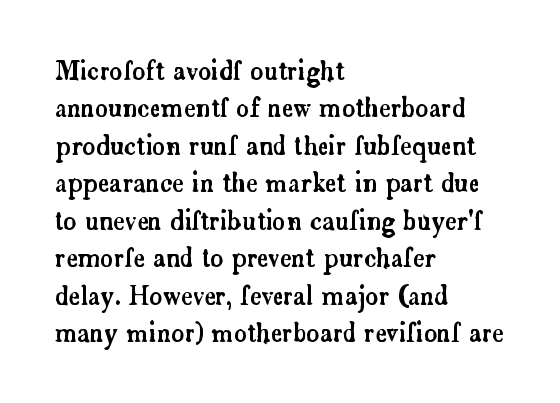
Q: Is the text italic (slanted)? A: No, it is upright.
Q: Is the text underlined? A: No.
Q: How is the paragraph aligned? A: Left-aligned.
Q: Is the spacing between letters normal or unusually wide? A: Normal.
Q: Is the spacing between lines tight, normal or loose? A: Normal.
